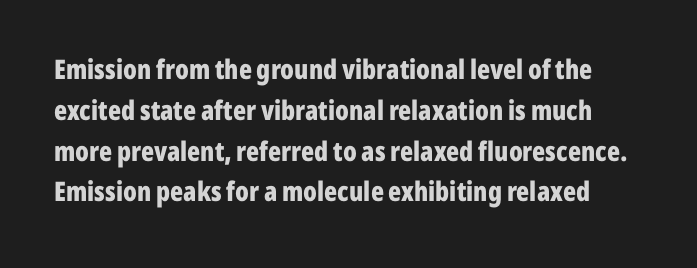
The type is set solid horizontally, with unmodified tracking. Upright lettering throughout. Thick stems and heavy bowls — unmistakably bold. The foot of each line stays bare and open. Successive baselines arrive at the customary interval.
